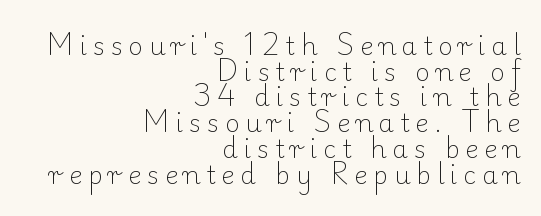
{"italic": "no", "bold": "no", "underline": "no", "align": "right", "line_spacing": "tight", "line_spacing_ratio": 1.03, "letter_spacing": "wide", "letter_spacing_em": 0.23, "glyph_px": 25}
